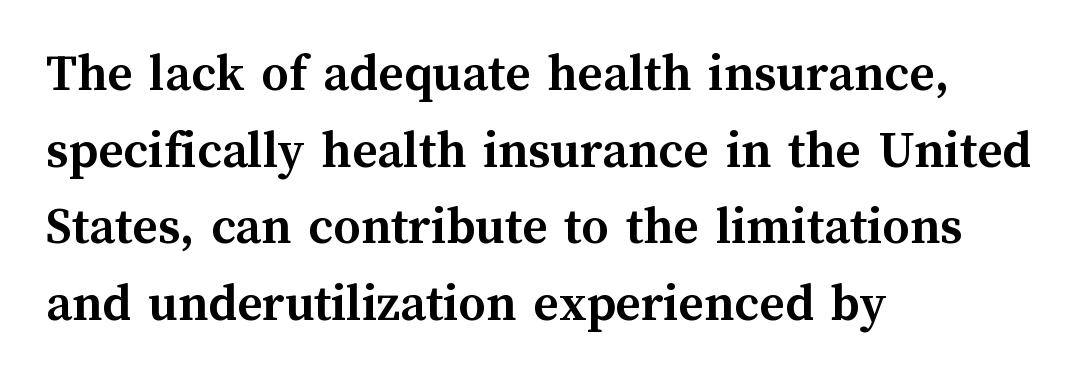
{"italic": "no", "bold": "yes", "weight": "semibold", "width": "normal", "stroke_contrast": "medium", "x_height": "medium", "monospaced": "no", "underline": "no", "align": "left", "line_spacing": "normal", "line_spacing_ratio": 1.42, "letter_spacing": "normal", "letter_spacing_em": 0.0, "glyph_px": 54}
